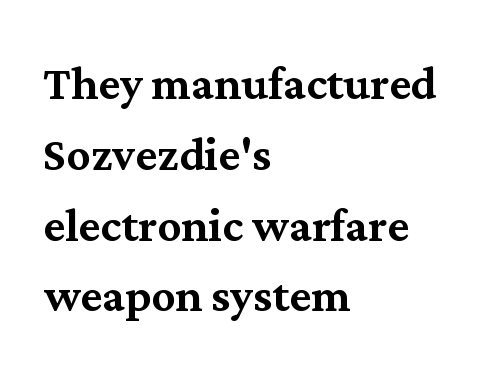
The image shows 59 px serif type, upright; set left-aligned, line spacing 1.2x, normal letter spacing, not underlined; medium stroke contrast and a medium x-height.
